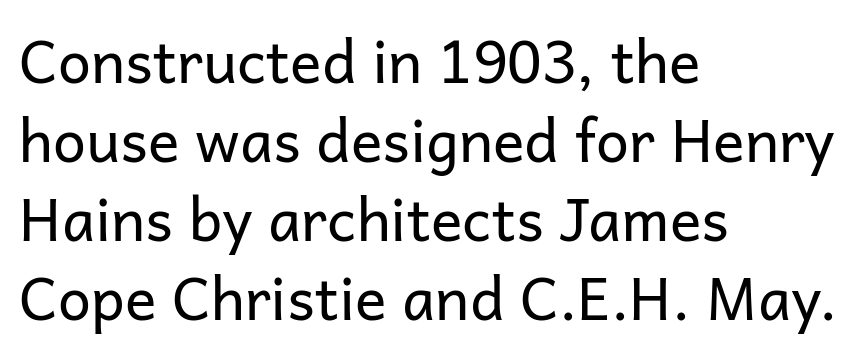
The image shows 59 px regular-weight sans-serif type, upright; set left-aligned, normal line spacing (1.34x), normal letter spacing, not underlined; low stroke contrast and a medium x-height.
